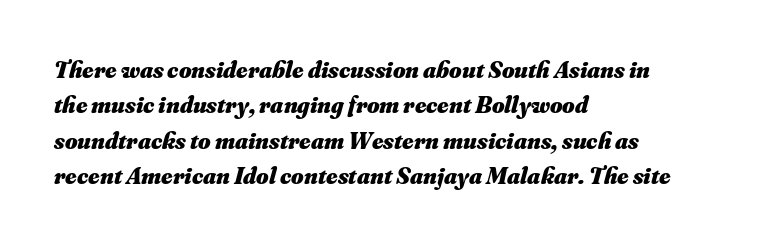
The image shows 24 px bold type, italic (leaning right); set left-aligned, normal line spacing (1.47x), normal letter spacing, not underlined.
